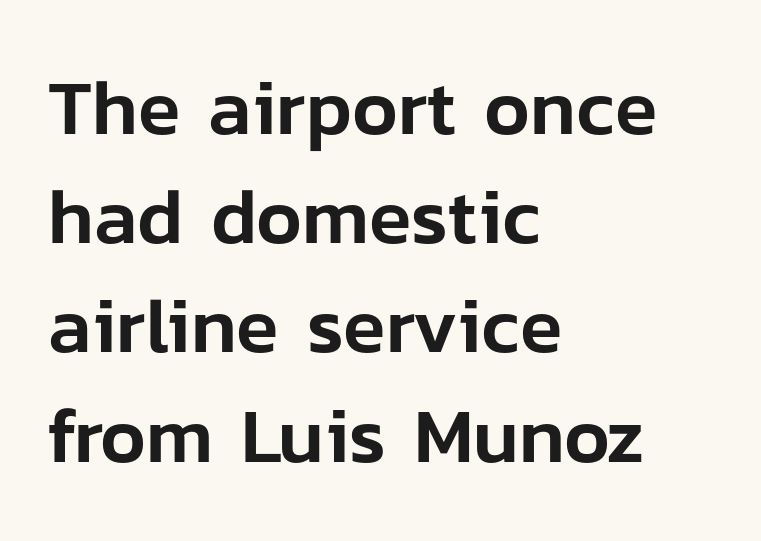
Look at the bottom of the vertical strokes: they stop flat, with no serifs. Style check: upright. Do the characters align in a grid? No, the font is proportional. Short note: letters normally spaced.
